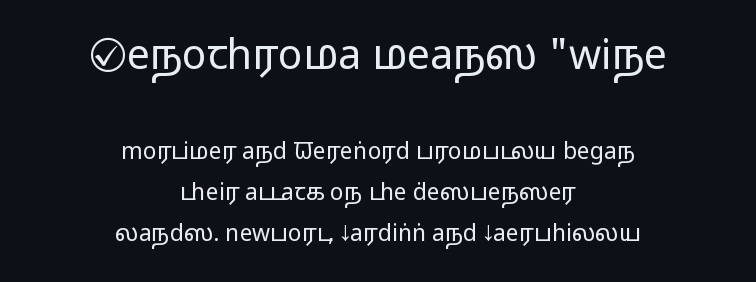
Q: Is the text bold? A: No.
Q: Is the text italic (slanted)? A: No, it is upright.
Q: Is the typeface a serif or a sans-serif typeface? A: Sans-serif.
Q: Is the text underlined? A: No.
Q: How is the paragraph aligned? A: Centered.
Q: Is the spacing between letters normal or unusually wide? A: Normal.
Q: Which block of text is set in a larger size, the first (top) or the second (bottom)? A: The first (top) one.
Q: Width (condensed, normal, or wide)? A: Wide.
Q: Stroke contrast? A: Low.
Q: x-height? A: Medium.
Q: Monospaced? A: No.
